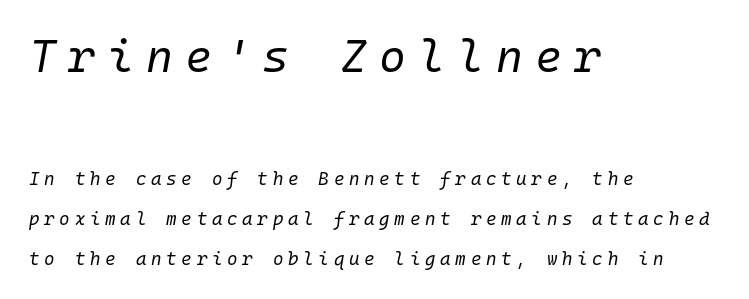
Unbolded letterforms with no extra heft. The face used here is rendered with a markedly widened letterfit. Descenders are the only things crossing below the line. You could fit nearly another row in the gap between these rows. Which chunk is bigger? The first one — the top block dwarfs the bottom. A typesetter would call this monospace, since all characters share one set width.
